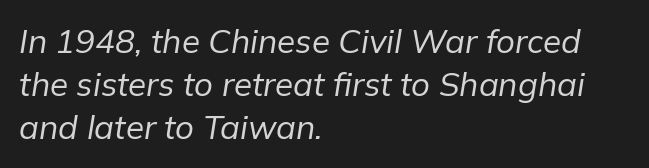
The image shows 33 px regular-weight type, italic (leaning right); set left-aligned, normal line spacing (1.31x), normal letter spacing, not underlined; low stroke contrast and a medium x-height.
